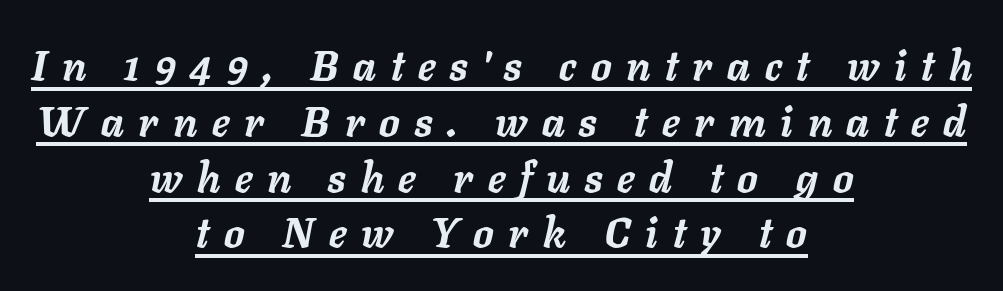
The block of text has a typical density, with ordinary space between rows. These words are printed bold, with thick strokes throughout. These characters rest on top of a visible drawn line. A typesetter would call this proportional, since set widths differ per character. Casual observation: everything's sitting right in the middle. Short note: letters widely spaced.
